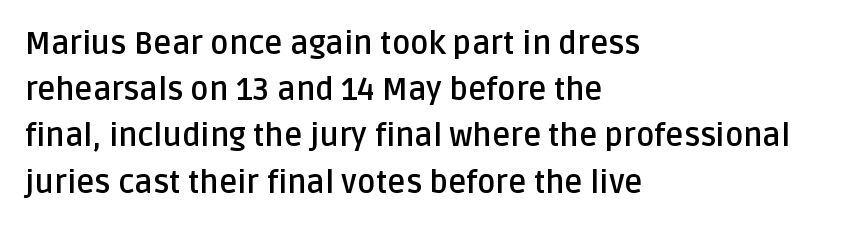
{"serif": "no", "italic": "no", "bold": "yes", "weight": "semibold", "width": "normal", "stroke_contrast": "low", "x_height": "large", "monospaced": "no", "underline": "no", "align": "left", "line_spacing": "normal", "line_spacing_ratio": 1.49, "letter_spacing": "normal", "letter_spacing_em": 0.0, "glyph_px": 31}
